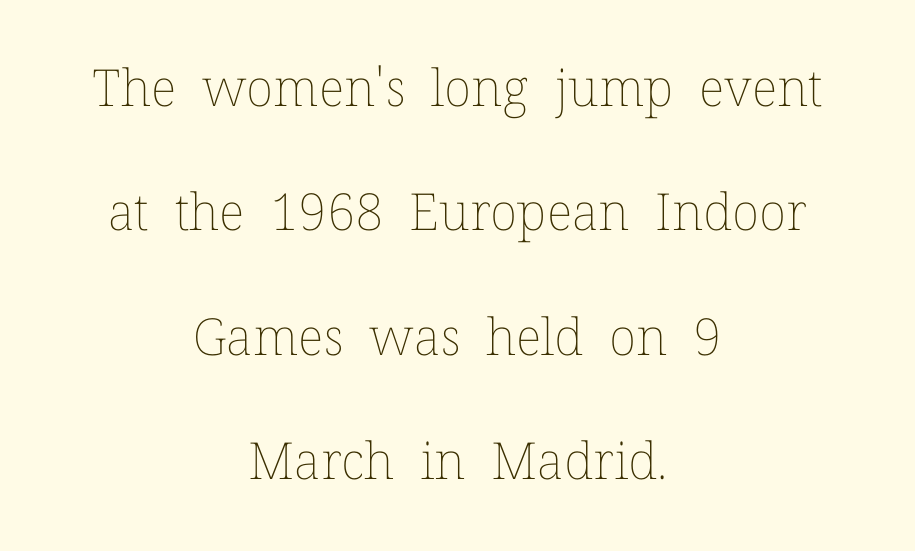
{"italic": "no", "bold": "no", "weight": "thin", "width": "normal", "stroke_contrast": "low", "x_height": "medium", "monospaced": "no", "underline": "no", "align": "center", "line_spacing": "loose", "line_spacing_ratio": 2.44, "letter_spacing": "normal", "letter_spacing_em": 0.0, "glyph_px": 51}
